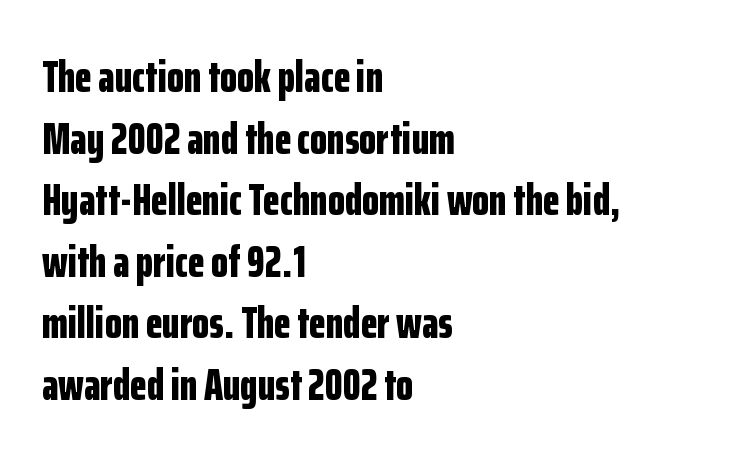
Spacing verdict: proportional, widths tailored to each character. Descenders are the only things crossing below the line. The lines are quadded left. Is there much room between lines? A standard amount, neither cramped nor airy.
